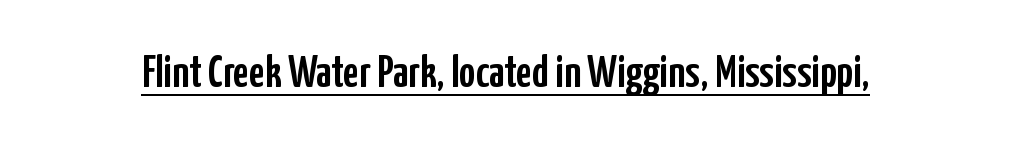
{"serif": "no", "italic": "no", "width": "condensed", "stroke_contrast": "low", "x_height": "medium", "monospaced": "no", "underline": "yes", "letter_spacing": "normal", "letter_spacing_em": 0.0, "glyph_px": 45}
